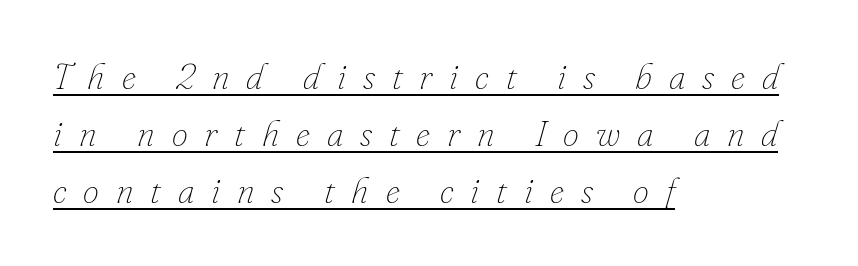
Q: Is the text bold? A: No.
Q: Is the text italic (slanted)? A: Yes, it leans right by about 16 degrees.
Q: Is the text underlined? A: Yes.
Q: How is the paragraph aligned? A: Left-aligned.
Q: Is the spacing between letters normal or unusually wide? A: Unusually wide.
Q: Is the spacing between lines tight, normal or loose? A: Normal.
Q: Width (condensed, normal, or wide)? A: Normal.
Q: Stroke contrast? A: Low.
Q: x-height? A: Small.
Q: Monospaced? A: No.
